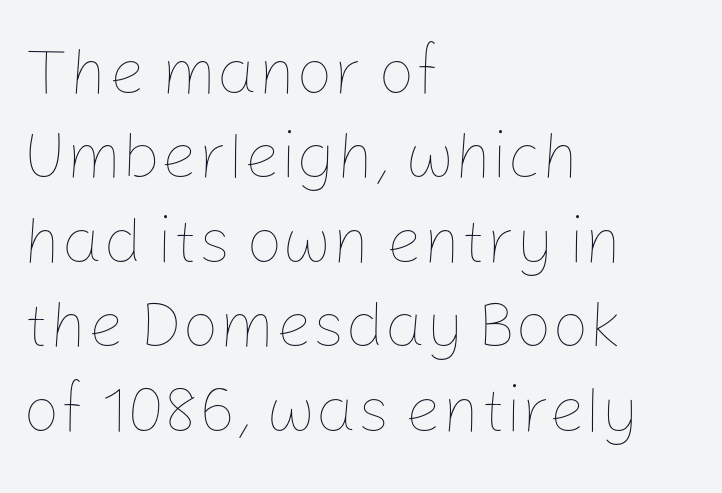
Q: Is the text bold? A: No.
Q: Is the text italic (slanted)? A: No, it is upright.
Q: Is the text underlined? A: No.
Q: How is the paragraph aligned? A: Left-aligned.
Q: Is the spacing between letters normal or unusually wide? A: Normal.
Q: Is the spacing between lines tight, normal or loose? A: Normal.
Q: Width (condensed, normal, or wide)? A: Normal.
Q: Stroke contrast? A: Low.
Q: x-height? A: Medium.
Q: Monospaced? A: No.
